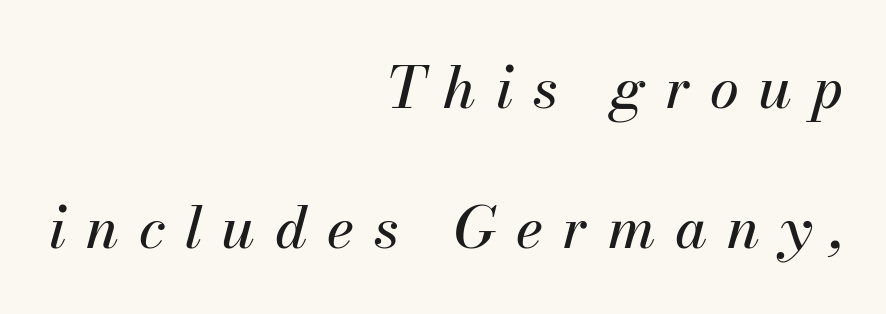
{"italic": "yes", "lean": "right", "slant_degrees": 13, "width": "normal", "stroke_contrast": "medium", "x_height": "small", "monospaced": "no", "underline": "no", "align": "right", "line_spacing": "loose", "line_spacing_ratio": 2.41, "letter_spacing": "wide", "letter_spacing_em": 0.34, "glyph_px": 58}
